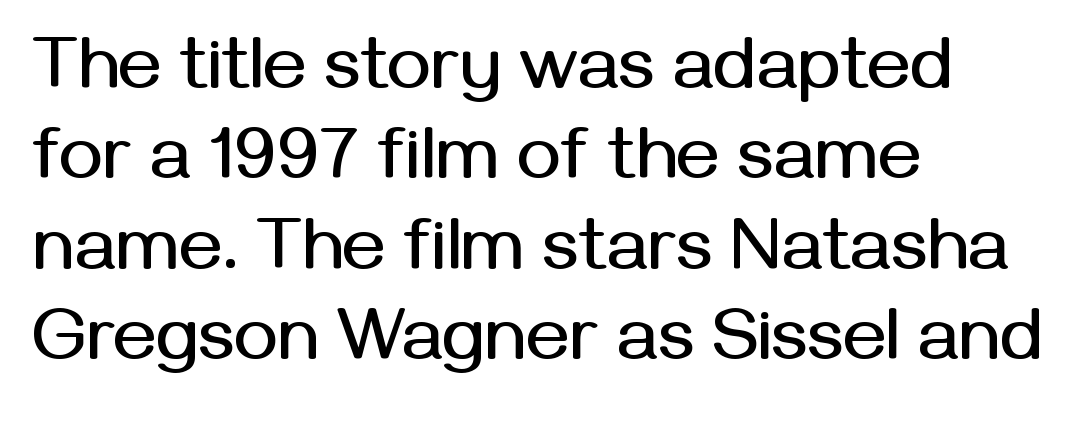
{"serif": "no", "italic": "no", "width": "normal", "stroke_contrast": "medium", "x_height": "medium", "monospaced": "no", "underline": "no", "align": "left", "line_spacing_ratio": 1.22, "letter_spacing": "normal", "letter_spacing_em": 0.0, "glyph_px": 74}
